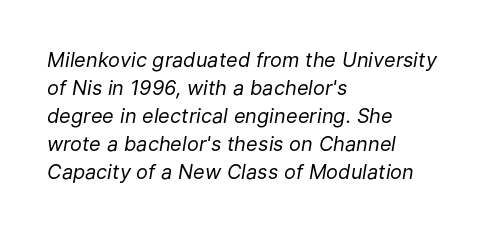
No letter is thick-stroked: the sample isn't bold. What's the leading like? Ordinary, nothing unusual. A typesetter would mark this as italic. Between one letter and the next there's only the usual sliver of space.
